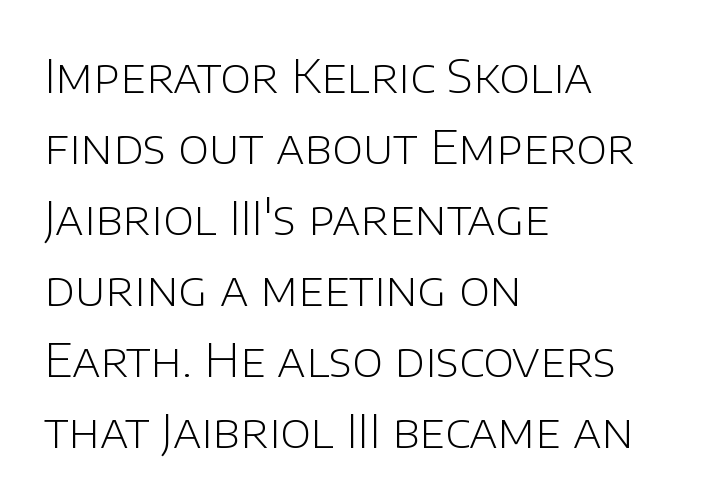
Q: Is the text bold? A: No.
Q: Is the text italic (slanted)? A: No, it is upright.
Q: Is the typeface a serif or a sans-serif typeface? A: Sans-serif.
Q: Is the text underlined? A: No.
Q: How is the paragraph aligned? A: Left-aligned.
Q: Is the spacing between letters normal or unusually wide? A: Normal.
Q: Is the spacing between lines tight, normal or loose? A: Normal.
Q: Width (condensed, normal, or wide)? A: Normal.
Q: Stroke contrast? A: Low.
Q: x-height? A: Large.
Q: Monospaced? A: No.
